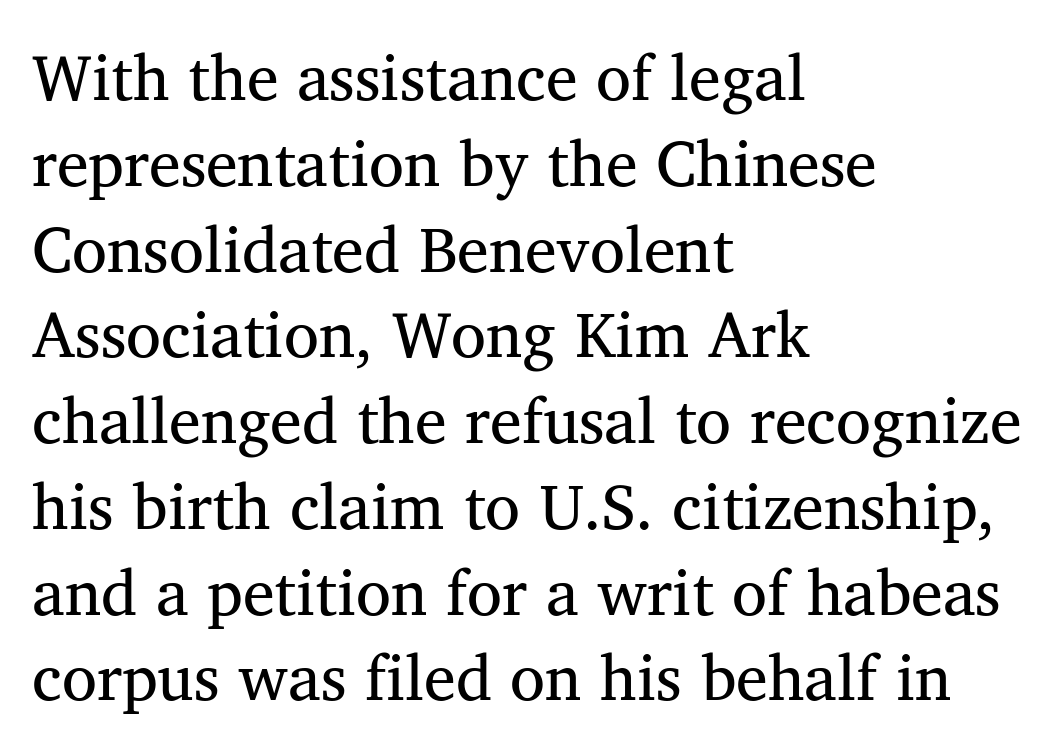
Q: Is the typeface a serif or a sans-serif typeface? A: Serif.
Q: Is the text underlined? A: No.
Q: How is the paragraph aligned? A: Left-aligned.
Q: Is the spacing between letters normal or unusually wide? A: Normal.
Q: Is the spacing between lines tight, normal or loose? A: Normal.
Q: Width (condensed, normal, or wide)? A: Normal.
Q: Stroke contrast? A: Medium.
Q: x-height? A: Medium.
Q: Monospaced? A: No.
